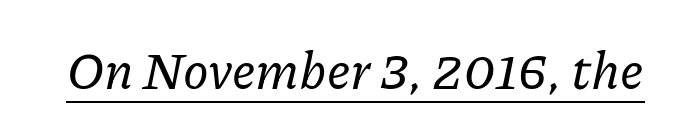
The image shows 52 px serif type, italic (leaning right); set normal letter spacing, underlined; low stroke contrast and a medium x-height.
